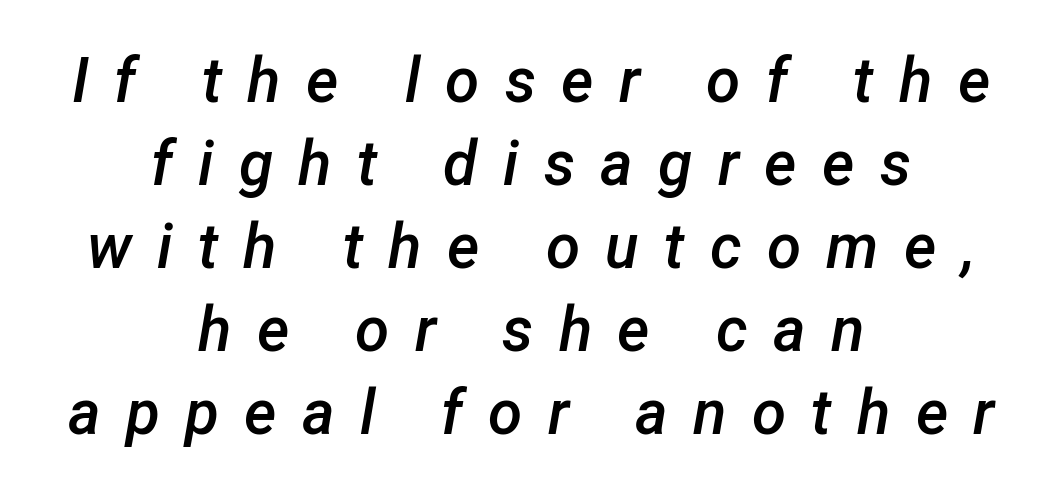
Q: Is the text bold? A: Semi-bold.
Q: Is the text italic (slanted)? A: Yes, it leans right by about 12 degrees.
Q: Is the text underlined? A: No.
Q: How is the paragraph aligned? A: Centered.
Q: Is the spacing between letters normal or unusually wide? A: Unusually wide.
Q: Is the spacing between lines tight, normal or loose? A: Normal.
Q: Width (condensed, normal, or wide)? A: Normal.
Q: Stroke contrast? A: Low.
Q: x-height? A: Medium.
Q: Monospaced? A: No.
